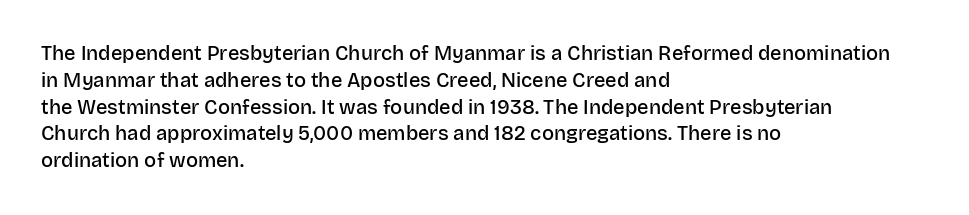
Q: Is the text bold? A: Semi-bold.
Q: Is the text italic (slanted)? A: No, it is upright.
Q: Is the text underlined? A: No.
Q: How is the paragraph aligned? A: Left-aligned.
Q: Is the spacing between letters normal or unusually wide? A: Normal.
Q: Is the spacing between lines tight, normal or loose? A: Normal.
